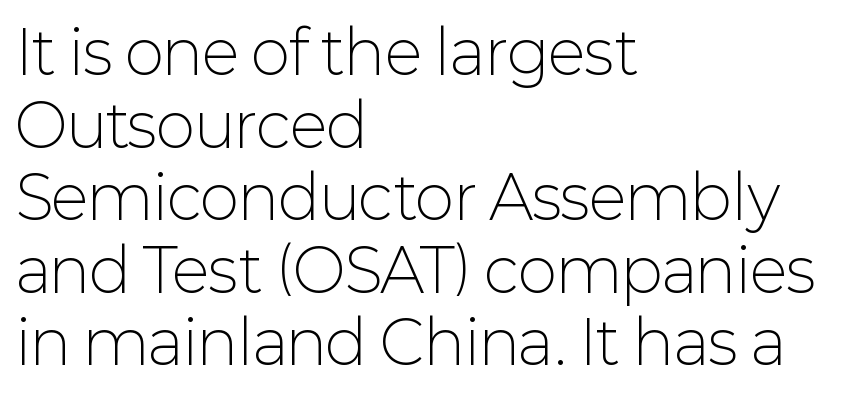
Q: Is the text bold? A: No.
Q: Is the text italic (slanted)? A: No, it is upright.
Q: Is the typeface a serif or a sans-serif typeface? A: Sans-serif.
Q: Is the text underlined? A: No.
Q: How is the paragraph aligned? A: Left-aligned.
Q: Is the spacing between letters normal or unusually wide? A: Normal.
Q: Width (condensed, normal, or wide)? A: Normal.
Q: Stroke contrast? A: Low.
Q: x-height? A: Medium.
Q: Monospaced? A: No.
